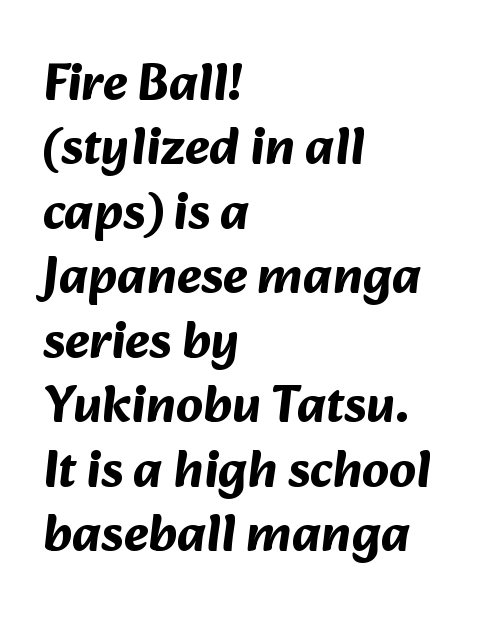
The image shows 52 px bold sans-serif type; set left-aligned, line spacing 1.24x, normal letter spacing, not underlined; medium stroke contrast and a medium x-height.
